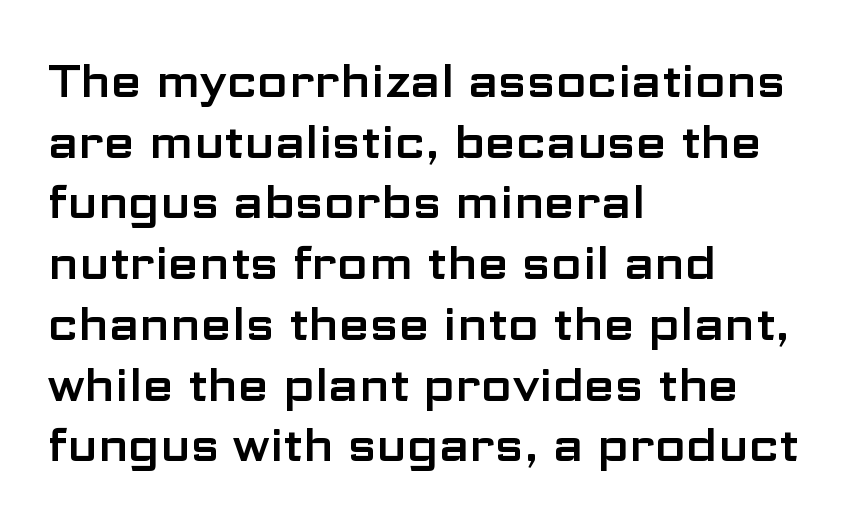
{"serif": "no", "italic": "no", "width": "wide", "stroke_contrast": "low", "x_height": "medium", "monospaced": "no", "underline": "no", "align": "left", "line_spacing": "normal", "line_spacing_ratio": 1.35, "letter_spacing": "normal", "letter_spacing_em": 0.0, "glyph_px": 45}
